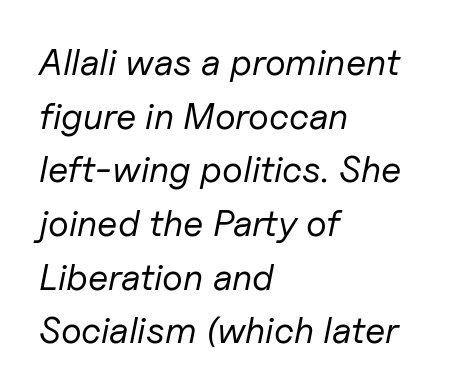
It's the slanting kind of type. Proportional: the letters do not fall into vertical columns. Is the block centered? No — it sits flush against the left margin. The line-height multiplier appears to be the usual default. Short note: letters normally spaced.
